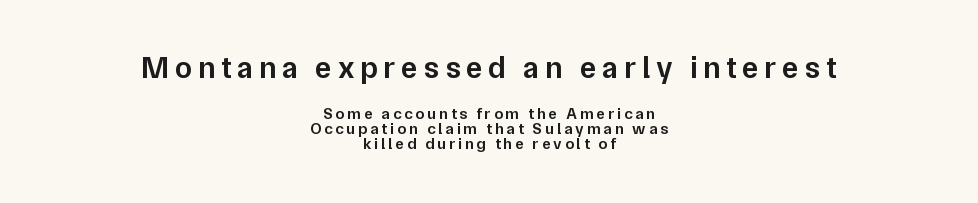
{"serif": "no", "italic": "no", "bold": "semi", "weight": "semibold", "width": "normal", "stroke_contrast": "low", "x_height": "medium", "monospaced": "no", "underline": "no", "align": "center", "line_spacing": "tight", "line_spacing_ratio": 0.96, "larger_block": "first", "size_ratio": 1.94, "glyph_px": 31}
